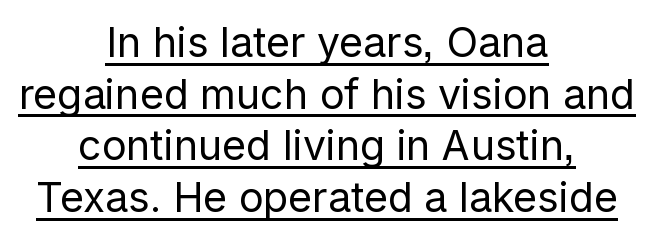
The image shows 41 px regular-weight sans-serif type, upright; set centered, normal line spacing (1.26x), normal letter spacing, underlined; low stroke contrast and a medium x-height.
